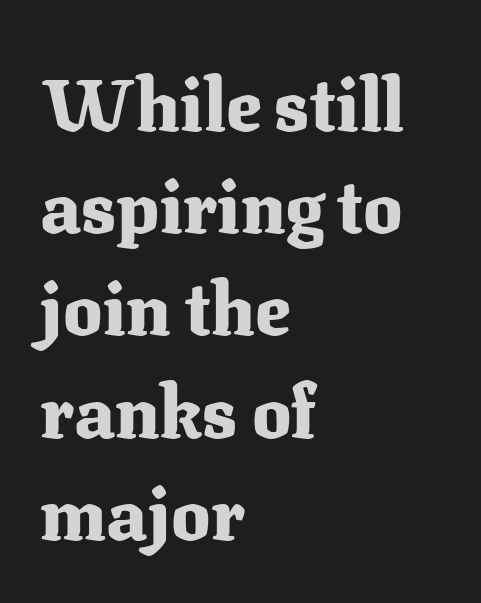
The image shows 73 px heavy serif type, upright; set left-aligned, normal line spacing (1.4x), normal letter spacing, not underlined; medium stroke contrast and a medium x-height.
